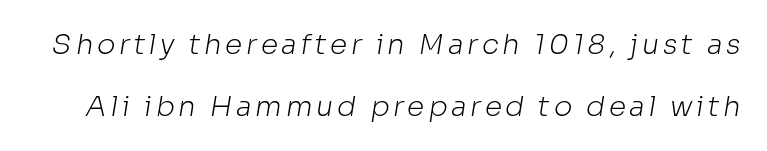
The image shows 28 px light sans-serif type; set loose line spacing (2.2x), not underlined; low stroke contrast and a medium x-height.
